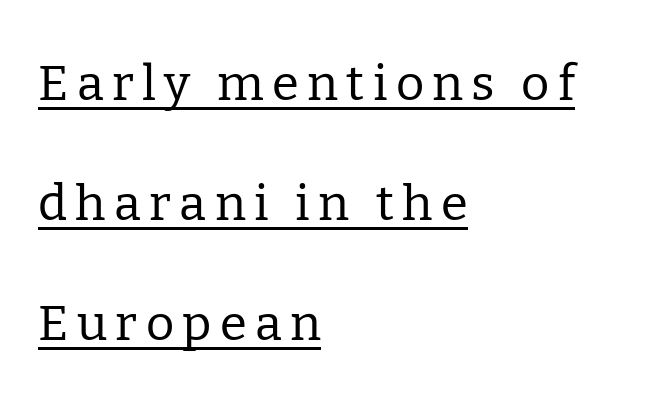
Q: Is the text bold? A: No.
Q: Is the text italic (slanted)? A: No, it is upright.
Q: Is the typeface a serif or a sans-serif typeface? A: Serif.
Q: Is the text underlined? A: Yes.
Q: How is the paragraph aligned? A: Left-aligned.
Q: Is the spacing between lines tight, normal or loose? A: Loose.
Q: Width (condensed, normal, or wide)? A: Normal.
Q: Stroke contrast? A: Low.
Q: x-height? A: Medium.
Q: Monospaced? A: No.
